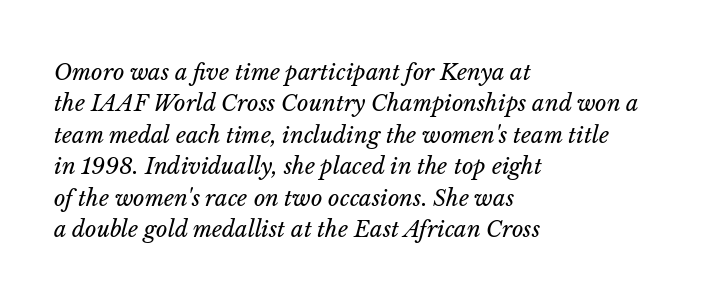
The image shows 22 px text type, italic (leaning right); set left-aligned, normal line spacing (1.43x), normal letter spacing, not underlined.
